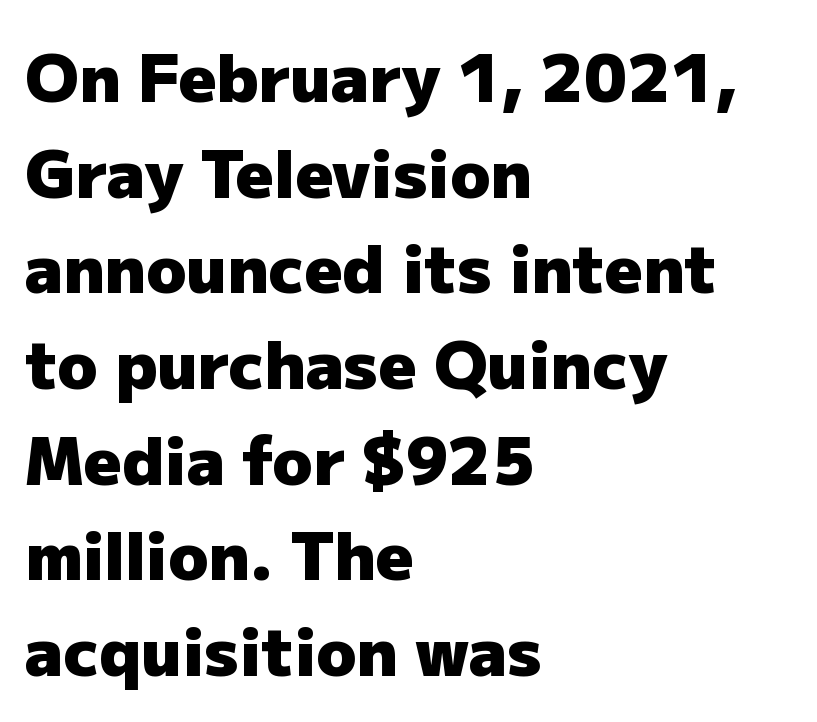
{"serif": "no", "italic": "no", "bold": "yes", "weight": "heavy", "width": "normal", "stroke_contrast": "low", "x_height": "medium", "monospaced": "no", "underline": "no", "align": "left", "line_spacing": "normal", "line_spacing_ratio": 1.45, "letter_spacing": "normal", "letter_spacing_em": 0.0, "glyph_px": 66}
